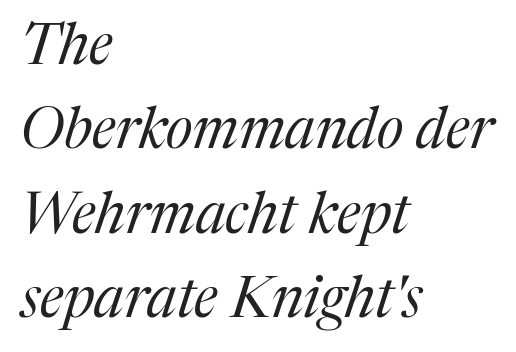
Q: Is the text bold? A: No.
Q: Is the text italic (slanted)? A: Yes, it leans right by about 17 degrees.
Q: Is the typeface a serif or a sans-serif typeface? A: Serif.
Q: Is the text underlined? A: No.
Q: How is the paragraph aligned? A: Left-aligned.
Q: Is the spacing between letters normal or unusually wide? A: Normal.
Q: Is the spacing between lines tight, normal or loose? A: Normal.
Q: Width (condensed, normal, or wide)? A: Normal.
Q: Stroke contrast? A: Medium.
Q: x-height? A: Medium.
Q: Monospaced? A: No.
